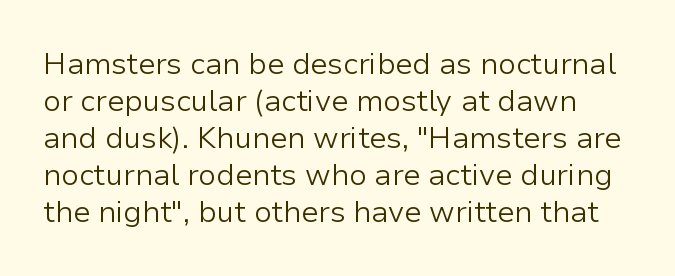
Q: Is the text bold? A: No.
Q: Is the text italic (slanted)? A: No, it is upright.
Q: Is the typeface a serif or a sans-serif typeface? A: Sans-serif.
Q: Is the text underlined? A: No.
Q: Is the spacing between letters normal or unusually wide? A: Normal.
Q: Width (condensed, normal, or wide)? A: Normal.
Q: Stroke contrast? A: Low.
Q: x-height? A: Medium.
Q: Monospaced? A: No.
